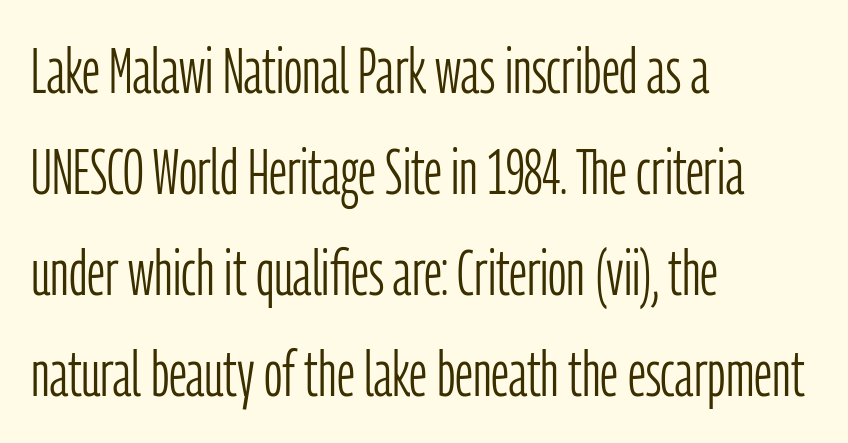
Q: Is the text bold? A: No.
Q: Is the text italic (slanted)? A: No, it is upright.
Q: Is the typeface a serif or a sans-serif typeface? A: Sans-serif.
Q: Is the text underlined? A: No.
Q: How is the paragraph aligned? A: Left-aligned.
Q: Is the spacing between letters normal or unusually wide? A: Normal.
Q: Is the spacing between lines tight, normal or loose? A: Normal.
Q: Width (condensed, normal, or wide)? A: Condensed.
Q: Stroke contrast? A: Low.
Q: x-height? A: Medium.
Q: Monospaced? A: No.
